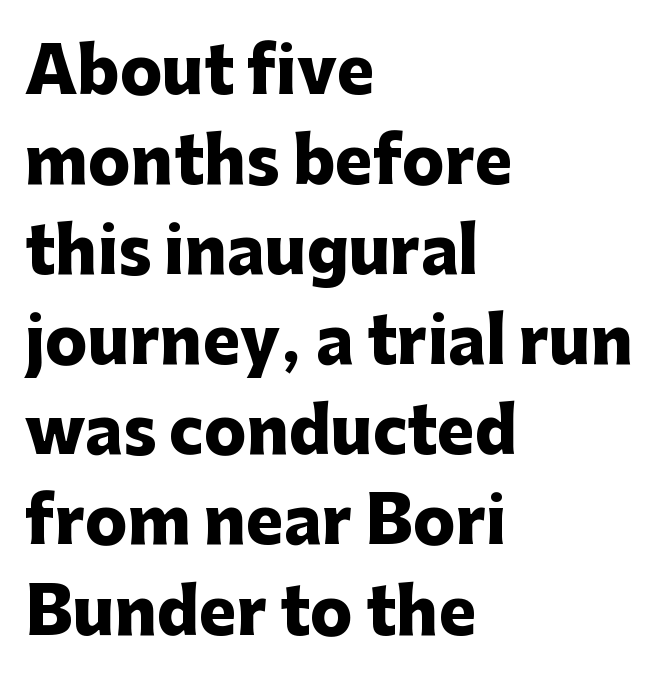
The image shows 63 px heavy sans-serif type, upright; set left-aligned, normal line spacing (1.43x), normal letter spacing, not underlined; low stroke contrast and a medium x-height.
